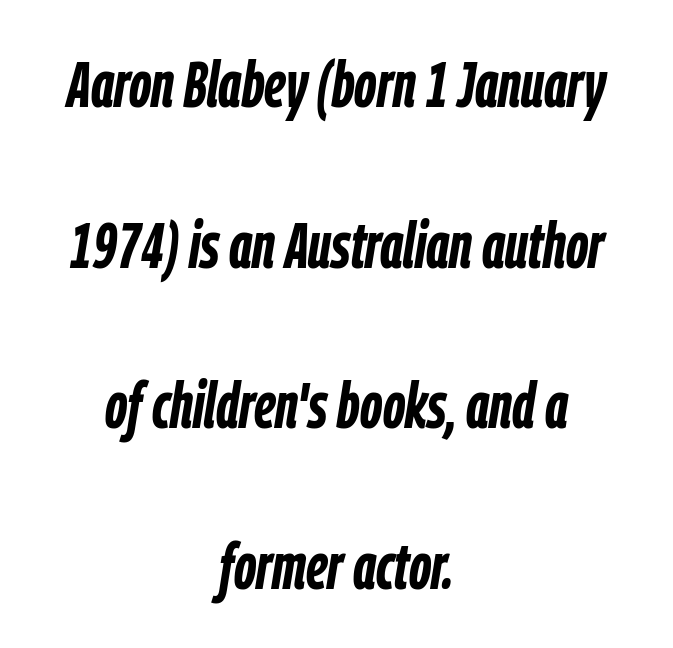
{"italic": "yes", "lean": "right", "slant_degrees": 9, "bold": "yes", "weight": "semibold", "width": "condensed", "stroke_contrast": "low", "x_height": "medium", "monospaced": "no", "underline": "no", "align": "center", "line_spacing": "loose", "line_spacing_ratio": 2.47, "letter_spacing": "normal", "letter_spacing_em": 0.0, "glyph_px": 65}
